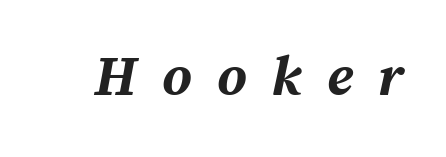
Letters rest on an invisible, unmarked baseline. If you drew a line through each stem, it would be angled. The tracking jumps out immediately: characters are airy and widely separated. This is heavy type, rendered in bold. Here the designer chose a conventional face with non-uniform glyph widths.
